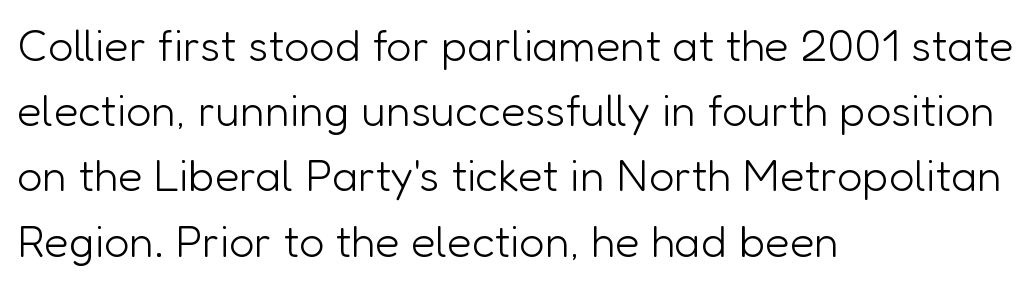
The image shows 45 px light sans-serif type, upright; set left-aligned, normal line spacing (1.45x), normal letter spacing, not underlined; low stroke contrast and a medium x-height.
